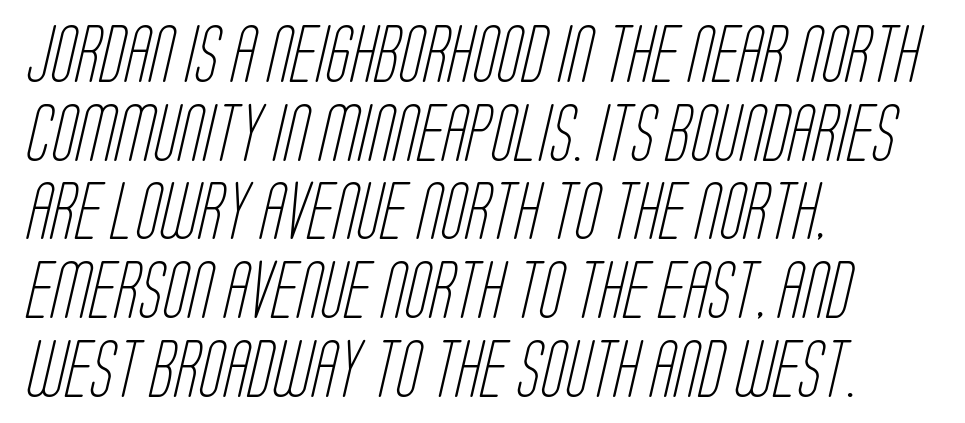
{"serif": "no", "bold": "no", "weight": "light", "width": "condensed", "stroke_contrast": "low", "x_height": "large", "monospaced": "no", "underline": "no", "align": "left", "line_spacing": "normal", "line_spacing_ratio": 1.38, "letter_spacing": "normal", "letter_spacing_em": 0.0, "glyph_px": 57}
